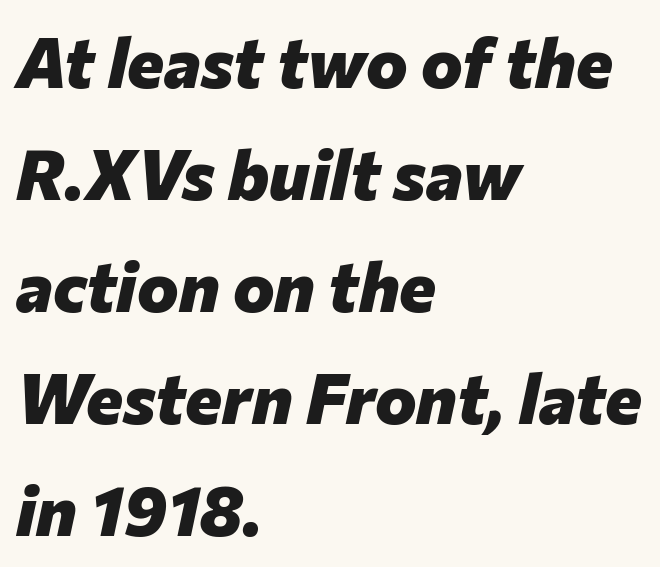
{"italic": "yes", "lean": "right", "slant_degrees": 12, "bold": "yes", "weight": "heavy", "width": "normal", "stroke_contrast": "low", "x_height": "medium", "monospaced": "no", "underline": "no", "align": "left", "line_spacing": "normal", "line_spacing_ratio": 1.6, "letter_spacing": "normal", "letter_spacing_em": 0.0, "glyph_px": 70}
